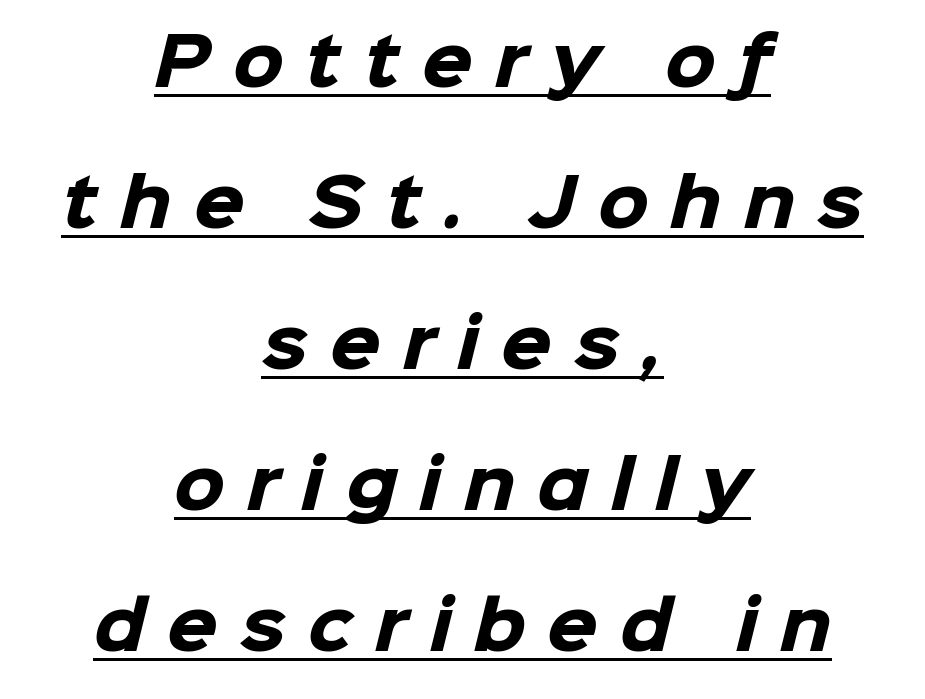
Is there an underline? Yes — a line sits under the letters. The passage shown has open, widely tracked lettering throughout. The leading is generous, giving the passage an open texture. Varying glyph widths throughout — classic text-font behaviour. Summary of weight: heavy, a full bold. Centered paragraph, ragged on both sides.
